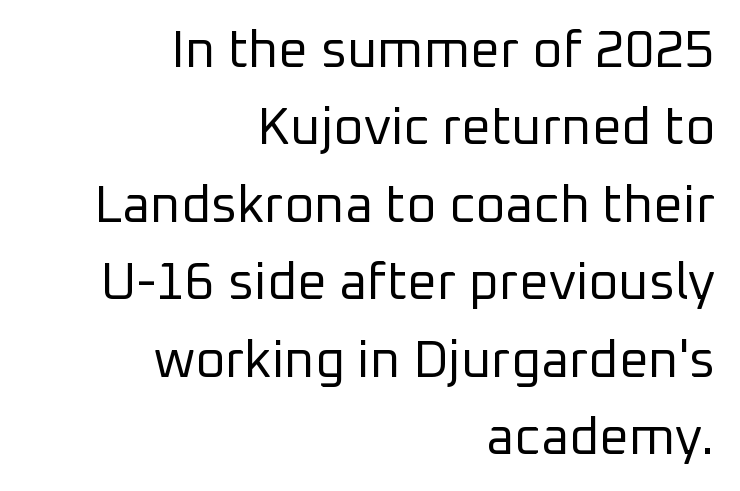
The image shows 52 px regular-weight sans-serif type, upright; set right-aligned, normal line spacing (1.49x), normal letter spacing, not underlined; low stroke contrast and a medium x-height.
